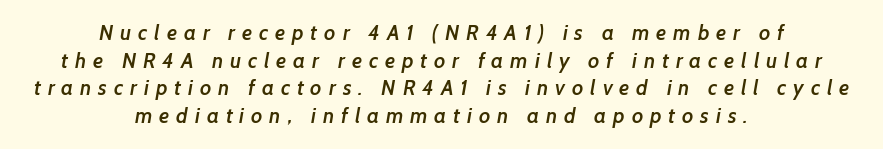
The image shows 21 px text type; set centered, normal line spacing (1.32x), unusually wide letter spacing (+0.33 em), not underlined.
